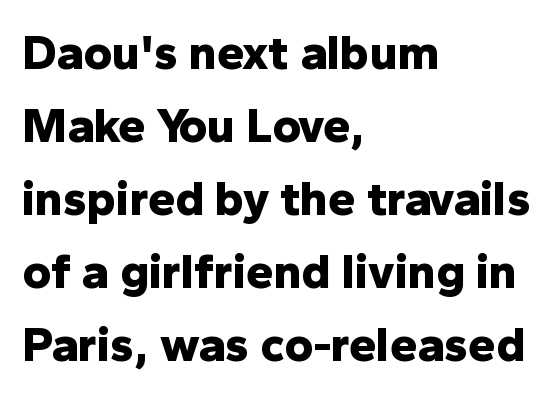
The image shows 49 px bold sans-serif type, upright; set left-aligned, normal line spacing (1.49x), normal letter spacing, not underlined; low stroke contrast and a medium x-height.
